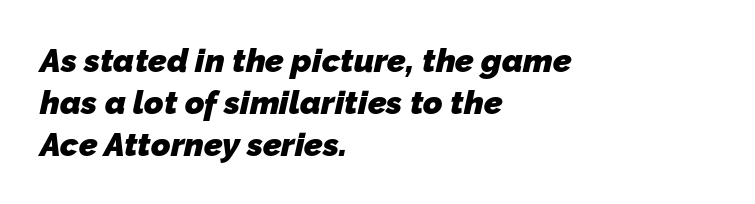
The image shows 33 px heavy sans-serif type; set left-aligned, normal line spacing (1.27x), normal letter spacing, not underlined; low stroke contrast and a medium x-height.
